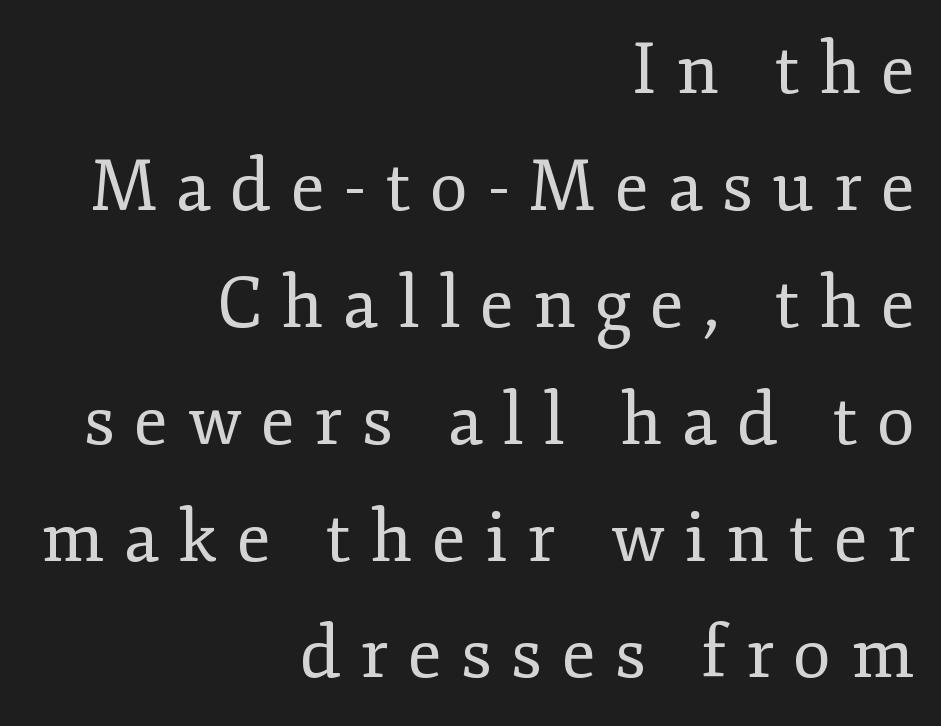
Q: Is the text bold? A: No.
Q: Is the text italic (slanted)? A: No, it is upright.
Q: Is the typeface a serif or a sans-serif typeface? A: Serif.
Q: Is the text underlined? A: No.
Q: How is the paragraph aligned? A: Right-aligned.
Q: Is the spacing between letters normal or unusually wide? A: Unusually wide.
Q: Is the spacing between lines tight, normal or loose? A: Normal.
Q: Width (condensed, normal, or wide)? A: Normal.
Q: Stroke contrast? A: Low.
Q: x-height? A: Small.
Q: Monospaced? A: No.
